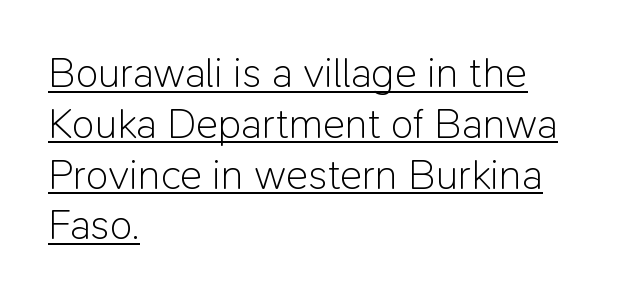
The image shows 42 px light sans-serif type, upright; set left-aligned, line spacing 1.21x, normal letter spacing, underlined; low stroke contrast and a medium x-height.
